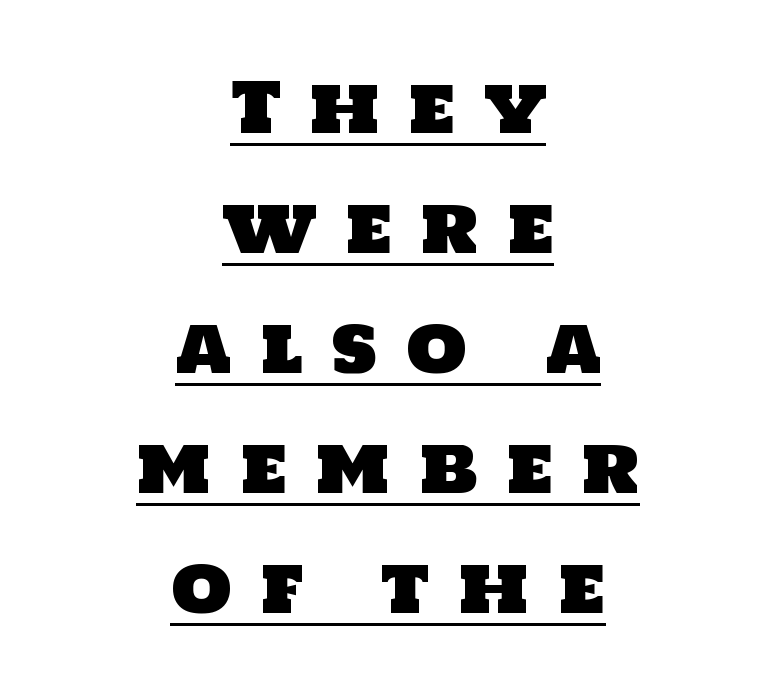
Note the varied advance widths — an 'i' is clearly narrower than an 'm'. The line texture is sparse and dotted thanks to wide tracking. Font category for this specimen: sans-serif. A centered setting, common on invitations and titles, is used for this passage.
